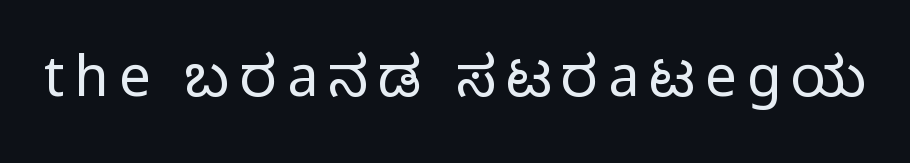
{"serif": "no", "italic": "no", "width": "condensed", "stroke_contrast": "medium", "monospaced": "no", "underline": "no", "glyph_px": 56}
